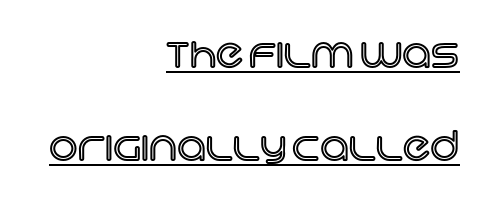
The image shows 40 px text type, upright; set right-aligned, loose line spacing (2.33x), normal letter spacing, underlined; a large x-height.
